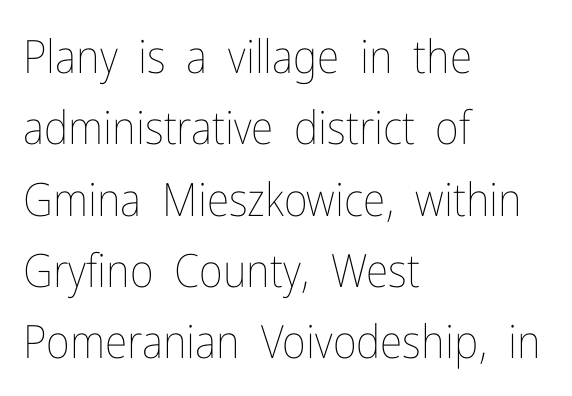
When letters stand straight like this, we call the style roman or upright. Reading down the column, the eye jumps a familiar distance to each next line. Honestly, the letter spacing is just normal — you wouldn't notice it. The letters look calm and open, with moderate or lighter stems. Alignment: flush left.
